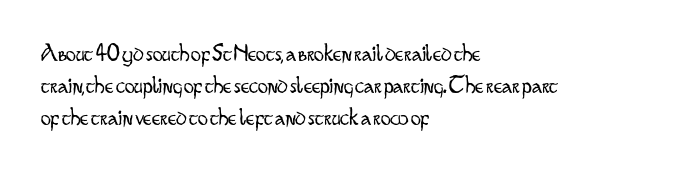
These lines keep a tight, regular rhythm from letter to letter. This sample is left-justified, so line endings fall wherever the words run out. The space between consecutive lines is moderate. Do the letters lean? They stand straight. The passage shown is not underscored anywhere. Stems and bowls with no extra thickness — not bold.
